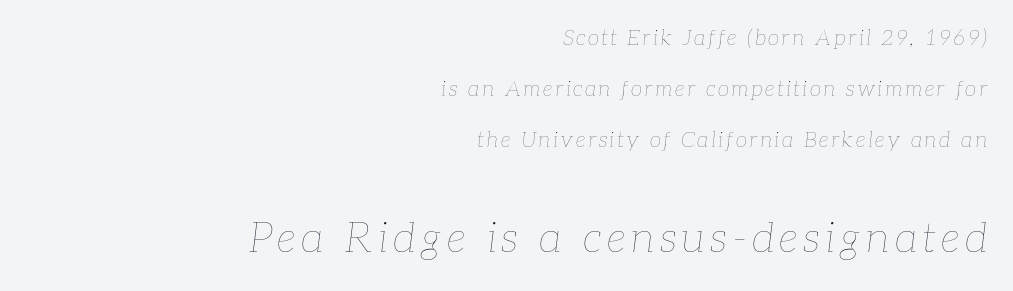
The image shows 42 px thin type, italic (leaning right); set right-aligned, loose line spacing (2.43x), not underlined; the second (bottom) block is 2.0x larger; low stroke contrast and a medium x-height.
